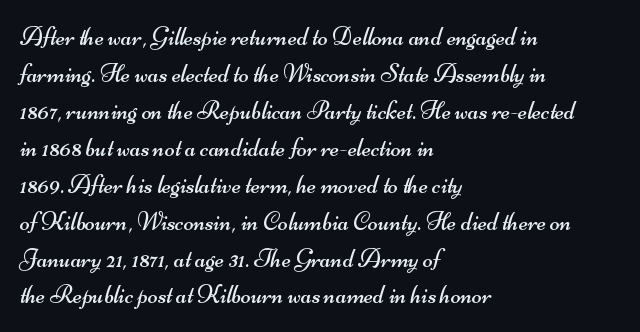
Q: Is the text bold? A: No.
Q: Is the text underlined? A: No.
Q: How is the paragraph aligned? A: Left-aligned.
Q: Is the spacing between letters normal or unusually wide? A: Normal.
Q: Is the spacing between lines tight, normal or loose? A: Normal.
